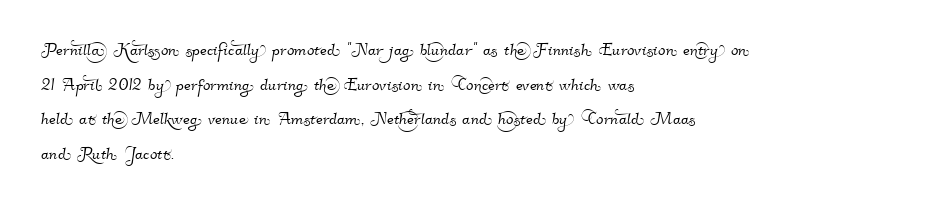
The space between consecutive lines is moderate. The type is set solid horizontally, with unmodified tracking. The passage is arranged the way most books set body copy — flush left. A bare baseline throughout the passage.
